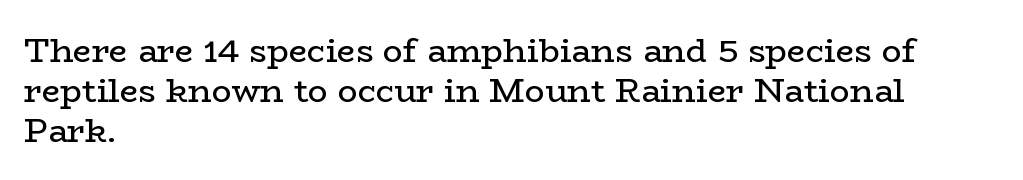
{"serif": "yes", "italic": "no", "bold": "no", "weight": "regular", "width": "wide", "stroke_contrast": "low", "x_height": "medium", "monospaced": "no", "underline": "no", "align": "left", "line_spacing_ratio": 1.21, "letter_spacing": "normal", "letter_spacing_em": 0.0, "glyph_px": 33}
